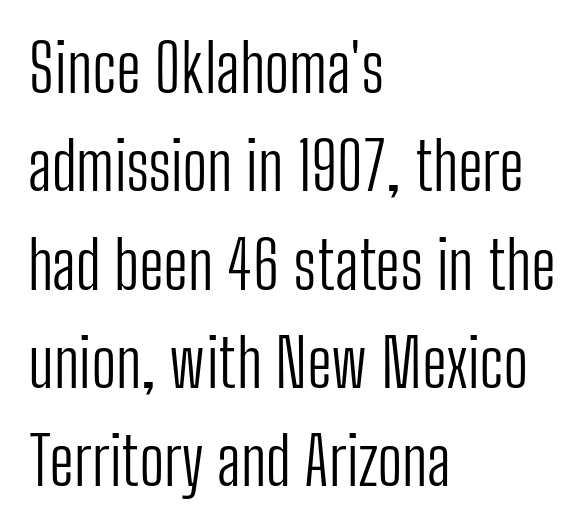
{"serif": "no", "italic": "no", "bold": "no", "weight": "light", "width": "condensed", "stroke_contrast": "low", "x_height": "medium", "monospaced": "no", "underline": "no", "align": "left", "line_spacing": "normal", "line_spacing_ratio": 1.49, "letter_spacing": "normal", "letter_spacing_em": 0.0, "glyph_px": 66}
